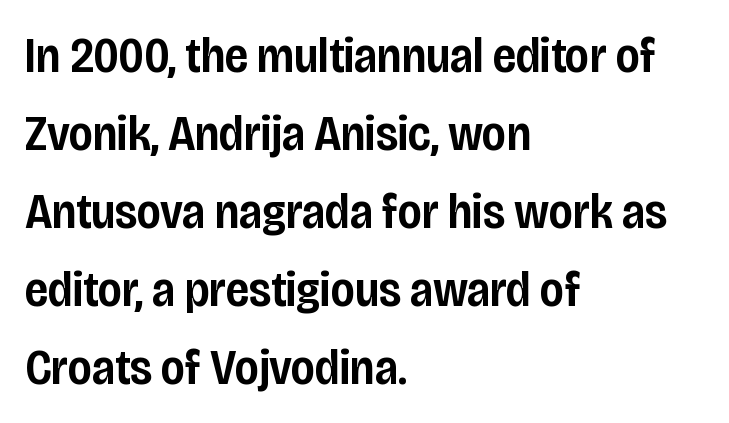
Look at the bottom of the vertical strokes: they stop flat, with no serifs. Vertically, the passage feels balanced, rows spaced as you'd expect. Short note: letters normally spaced. Ordinary non-slanted type is in use. This sample has the flowing, uneven cadence of proportional lettering. Glance below the letters and you will spot only blank space.
